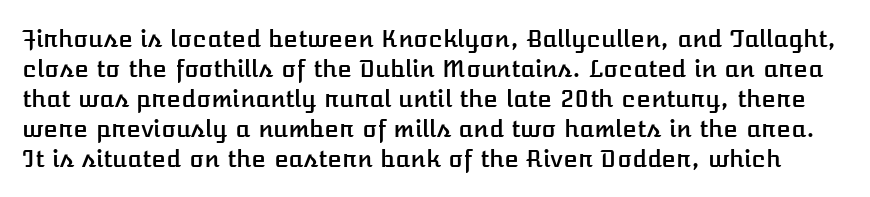
Q: Is the text italic (slanted)? A: No, it is upright.
Q: Is the text underlined? A: No.
Q: Is the spacing between letters normal or unusually wide? A: Normal.
Q: Is the spacing between lines tight, normal or loose? A: Normal.
